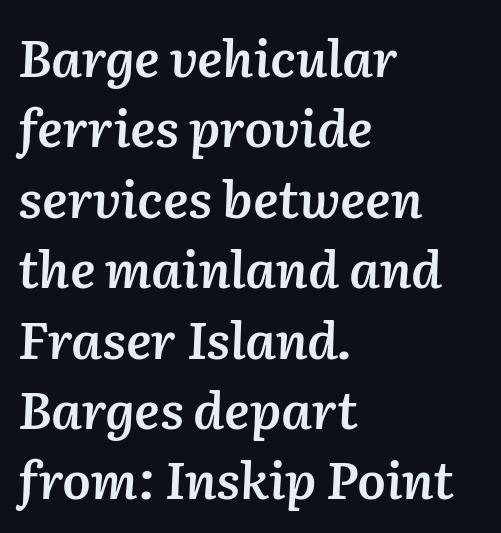
Successive baselines arrive at the customary interval. The gaps between neighbouring characters are ordinary and unremarkable. Every character sits at an angle, as italics do. A typesetter would call this proportional, since set widths differ per character.
